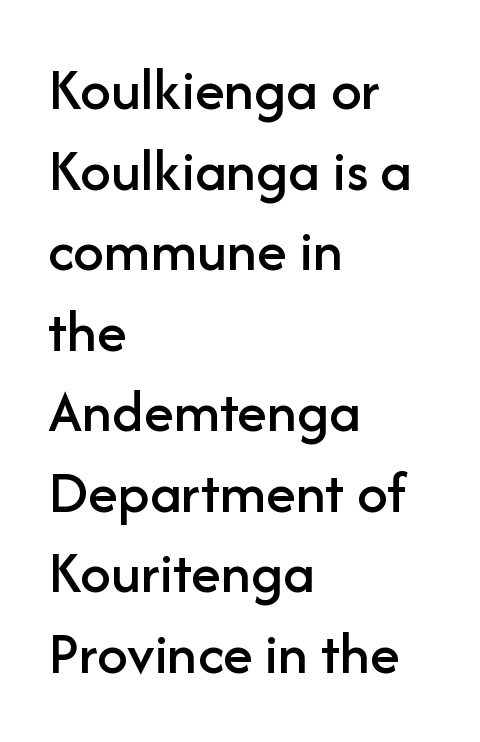
{"serif": "no", "italic": "no", "width": "normal", "stroke_contrast": "low", "x_height": "medium", "monospaced": "no", "underline": "no", "align": "left", "line_spacing": "normal", "line_spacing_ratio": 1.32, "letter_spacing": "normal", "letter_spacing_em": 0.0, "glyph_px": 61}
